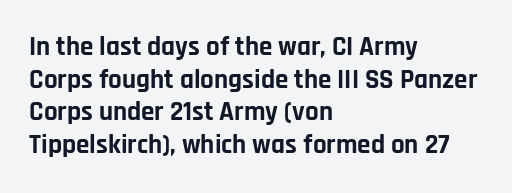
{"italic": "no", "bold": "yes", "underline": "no", "align": "left", "line_spacing_ratio": 1.21, "letter_spacing": "normal", "letter_spacing_em": 0.0, "glyph_px": 27}
